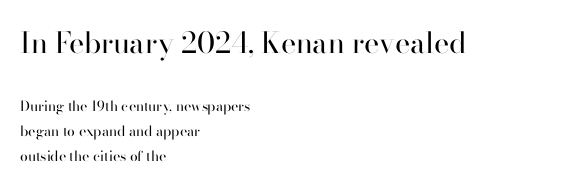
{"serif": "yes", "italic": "no", "bold": "no", "weight": "regular", "width": "normal", "stroke_contrast": "high", "x_height": "small", "monospaced": "no", "underline": "no", "align": "left", "line_spacing_ratio": 1.78, "letter_spacing": "normal", "letter_spacing_em": 0.0, "larger_block": "first", "size_ratio": 2.07, "glyph_px": 29}
